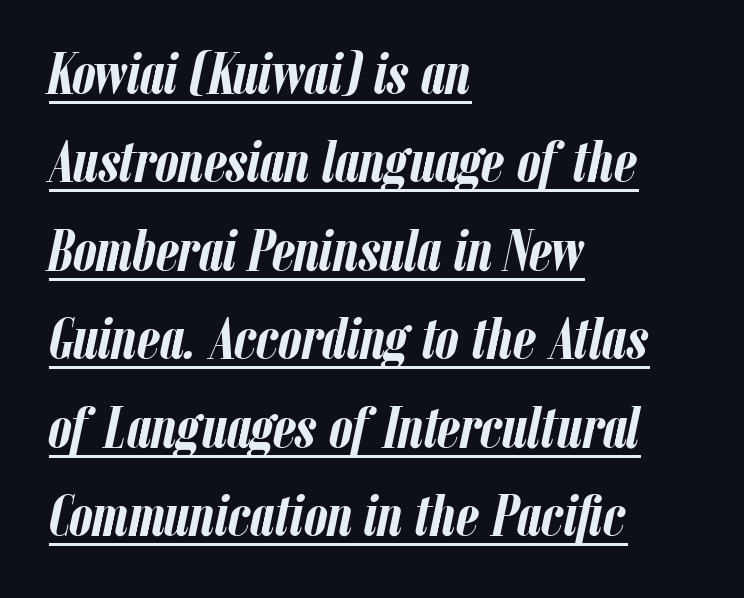
Underlining? Definitely there. These lines keep a tight, regular rhythm from letter to letter. The lines are quadded left. The passage shown is typed in a proportional face where columns would drift.
